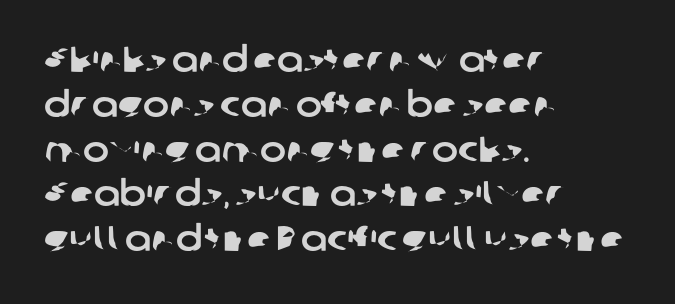
The image shows 35 px sans-serif type; set left-aligned, normal line spacing (1.28x), normal letter spacing, not underlined; low stroke contrast and a medium x-height.
